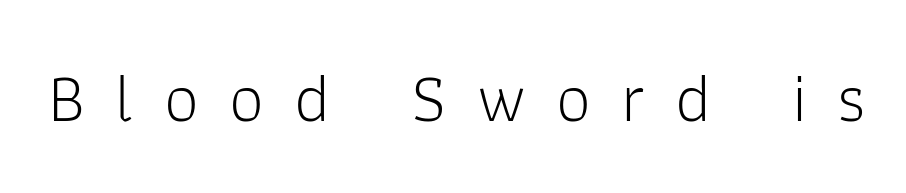
The image shows 70 px light sans-serif type, upright; set unusually wide letter spacing (+0.43 em), not underlined; low stroke contrast and a medium x-height.
